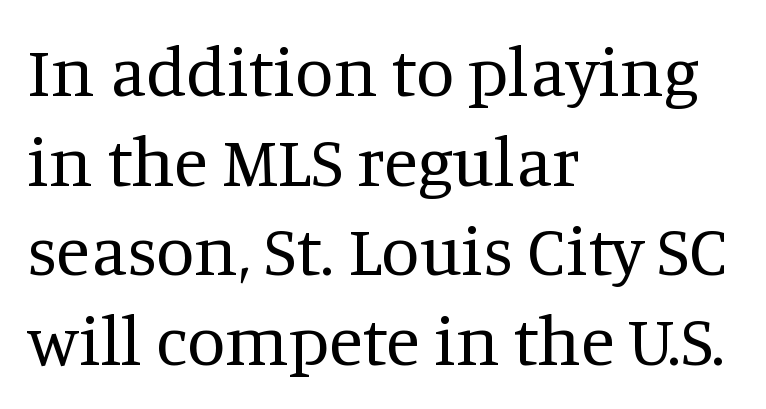
Q: Is the text bold? A: No.
Q: Is the text italic (slanted)? A: No, it is upright.
Q: Is the typeface a serif or a sans-serif typeface? A: Serif.
Q: Is the text underlined? A: No.
Q: How is the paragraph aligned? A: Left-aligned.
Q: Is the spacing between letters normal or unusually wide? A: Normal.
Q: Is the spacing between lines tight, normal or loose? A: Normal.
Q: Width (condensed, normal, or wide)? A: Normal.
Q: Stroke contrast? A: Medium.
Q: x-height? A: Large.
Q: Monospaced? A: No.
